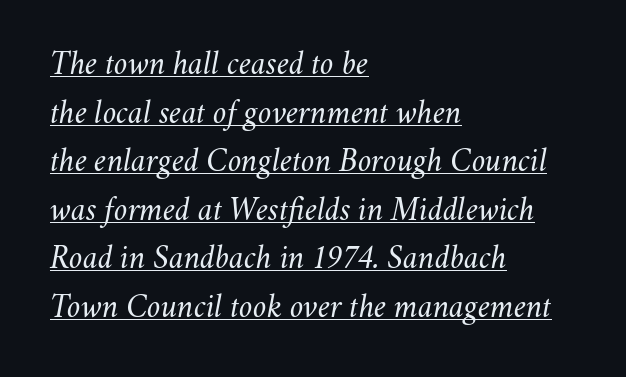
{"italic": "yes", "lean": "right", "slant_degrees": 11, "bold": "no", "weight": "regular", "width": "normal", "stroke_contrast": "medium", "x_height": "small", "monospaced": "no", "underline": "yes", "align": "left", "line_spacing": "normal", "line_spacing_ratio": 1.47, "letter_spacing": "normal", "letter_spacing_em": 0.0, "glyph_px": 33}
